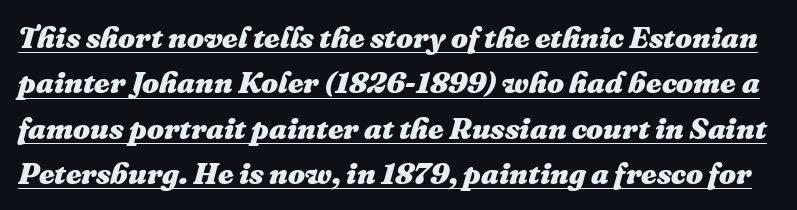
Q: Is the text bold? A: Yes.
Q: Is the text italic (slanted)? A: Yes, it leans right by about 16 degrees.
Q: Is the text underlined? A: Yes.
Q: Is the spacing between letters normal or unusually wide? A: Normal.
Q: Is the spacing between lines tight, normal or loose? A: Normal.
Q: Width (condensed, normal, or wide)? A: Normal.
Q: Stroke contrast? A: Medium.
Q: x-height? A: Medium.
Q: Monospaced? A: No.
